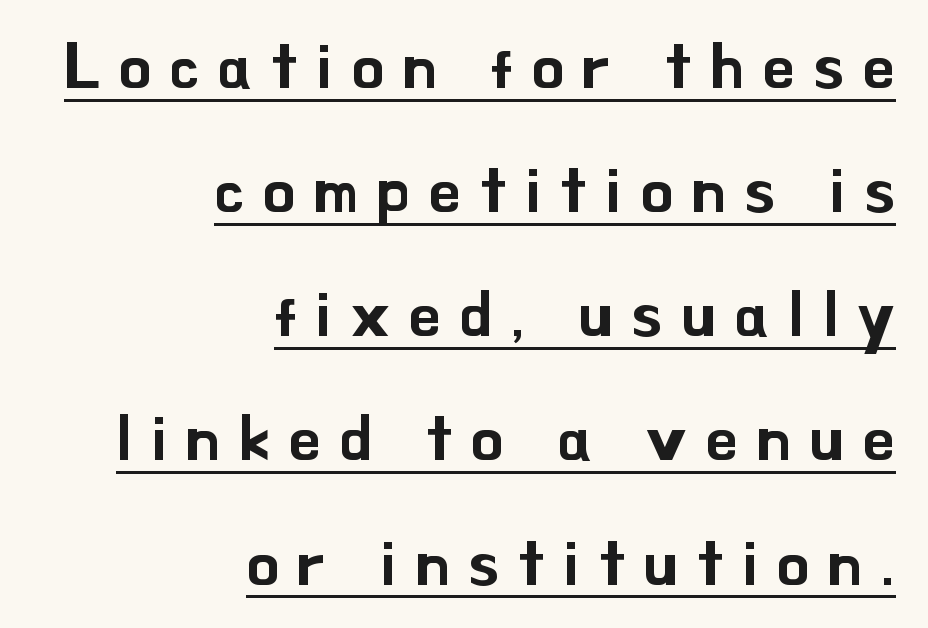
{"serif": "no", "italic": "no", "width": "normal", "stroke_contrast": "low", "x_height": "small", "monospaced": "no", "underline": "yes", "align": "right", "line_spacing": "loose", "line_spacing_ratio": 1.94, "letter_spacing": "wide", "letter_spacing_em": 0.3, "glyph_px": 64}
